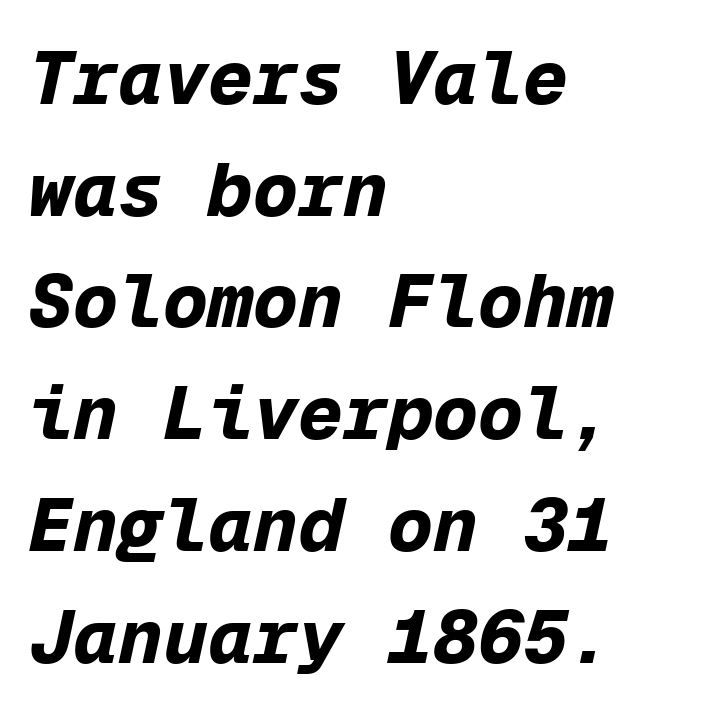
Check the space under the baseline: it is left empty. If you drew a line through each stem, it would be angled. Alignment: flush left. Does the leading feel generous? No, just average.
